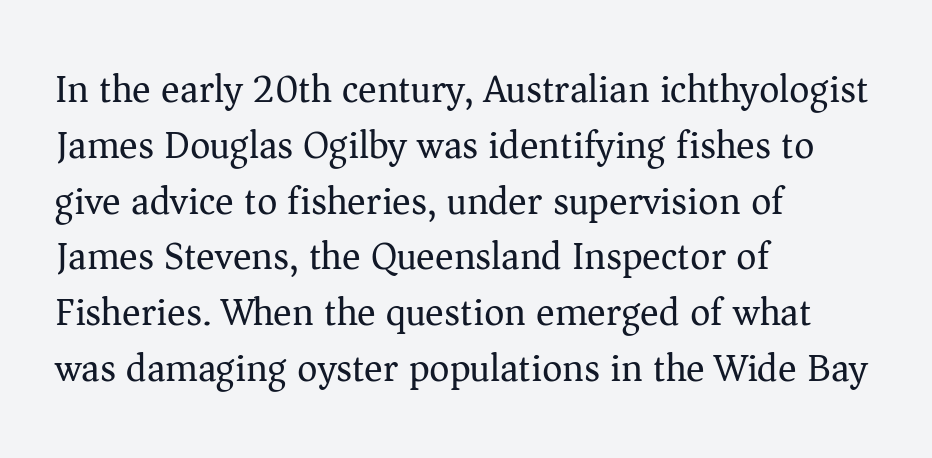
{"serif": "yes", "italic": "no", "bold": "no", "weight": "regular", "width": "normal", "stroke_contrast": "medium", "x_height": "medium", "monospaced": "no", "underline": "no", "align": "left", "line_spacing": "normal", "line_spacing_ratio": 1.43, "letter_spacing": "normal", "letter_spacing_em": 0.0, "glyph_px": 39}
